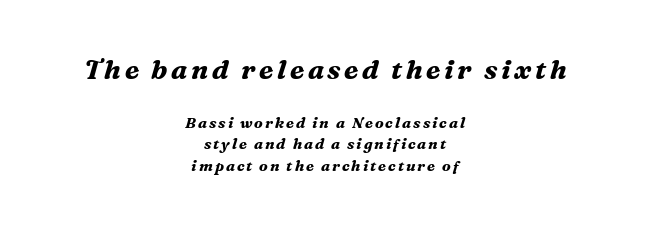
Q: Is the text bold? A: Yes.
Q: Is the text italic (slanted)? A: Yes, it leans right by about 16 degrees.
Q: Is the text underlined? A: No.
Q: How is the paragraph aligned? A: Centered.
Q: Is the spacing between lines tight, normal or loose? A: Normal.
Q: Which block of text is set in a larger size, the first (top) or the second (bottom)? A: The first (top) one.
